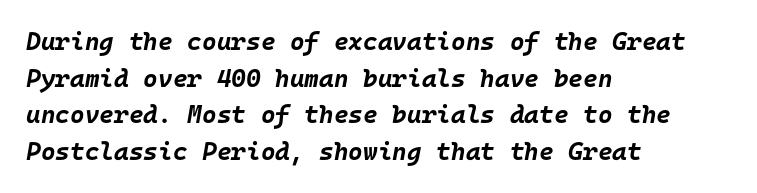
{"italic": "yes", "lean": "right", "slant_degrees": 10, "bold": "yes", "underline": "no", "align": "left", "line_spacing": "normal", "line_spacing_ratio": 1.47, "letter_spacing": "normal", "letter_spacing_em": 0.0, "glyph_px": 25}
